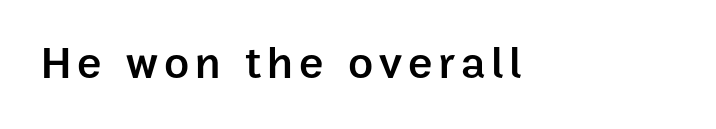
The image shows 46 px semibold sans-serif type, upright; set not underlined; low stroke contrast and a medium x-height.
